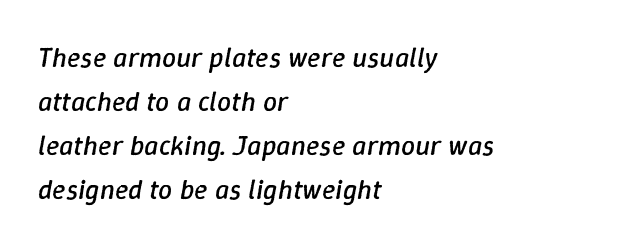
The image shows 28 px regular-weight type, italic (leaning right); set left-aligned, normal line spacing (1.57x), normal letter spacing, not underlined; low stroke contrast and a medium x-height.
